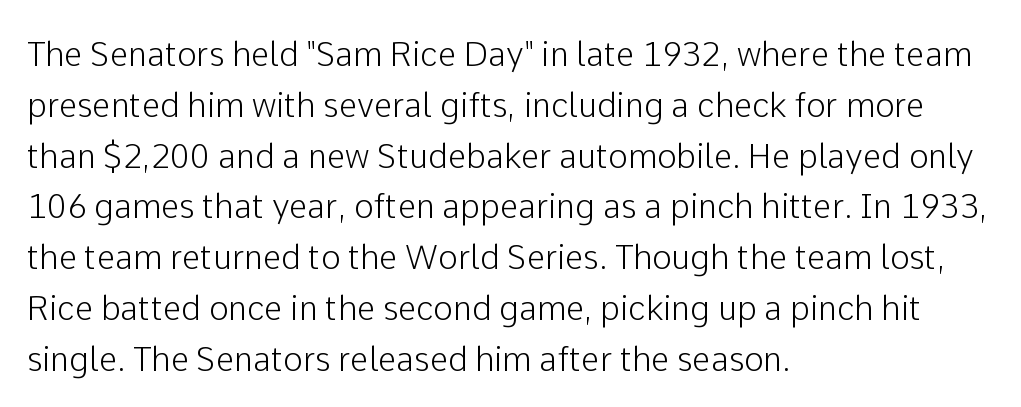
Any mark beneath the type? The region is blank. Leading: standard. The rendering uses natural spacing where letterforms have individual widths. Rendered with straight, roman letterforms. Type style note: lacks serifs.
